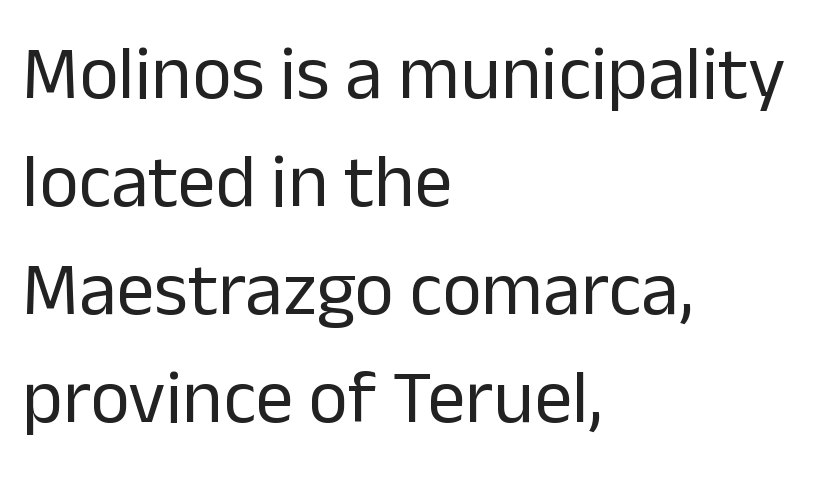
The image shows 76 px regular-weight sans-serif type, upright; set left-aligned, normal line spacing (1.42x), normal letter spacing, not underlined; low stroke contrast and a medium x-height.
